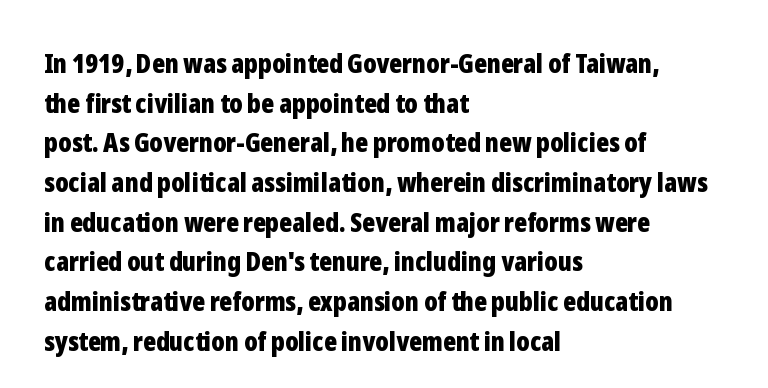
Q: Is the text bold? A: Yes.
Q: Is the text italic (slanted)? A: No, it is upright.
Q: Is the text underlined? A: No.
Q: How is the paragraph aligned? A: Left-aligned.
Q: Is the spacing between letters normal or unusually wide? A: Normal.
Q: Is the spacing between lines tight, normal or loose? A: Normal.
